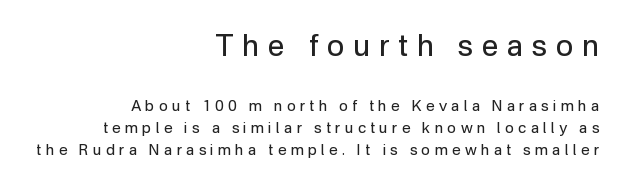
Q: Is the text bold? A: No.
Q: Is the text italic (slanted)? A: No, it is upright.
Q: Is the typeface a serif or a sans-serif typeface? A: Sans-serif.
Q: Is the text underlined? A: No.
Q: How is the paragraph aligned? A: Right-aligned.
Q: Is the spacing between letters normal or unusually wide? A: Unusually wide.
Q: Is the spacing between lines tight, normal or loose? A: Normal.
Q: Which block of text is set in a larger size, the first (top) or the second (bottom)? A: The first (top) one.
Q: Width (condensed, normal, or wide)? A: Normal.
Q: Stroke contrast? A: Low.
Q: x-height? A: Medium.
Q: Monospaced? A: No.
